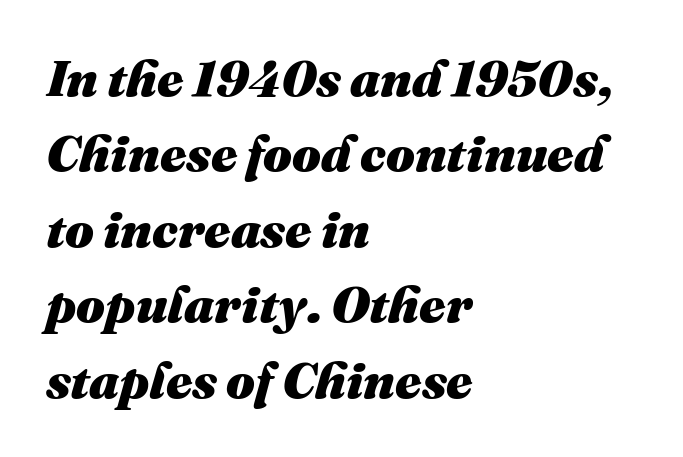
{"italic": "yes", "lean": "right", "slant_degrees": 16, "bold": "yes", "weight": "heavy", "width": "normal", "stroke_contrast": "medium", "x_height": "medium", "monospaced": "no", "underline": "no", "align": "left", "line_spacing": "normal", "line_spacing_ratio": 1.48, "letter_spacing": "normal", "letter_spacing_em": 0.0, "glyph_px": 51}
